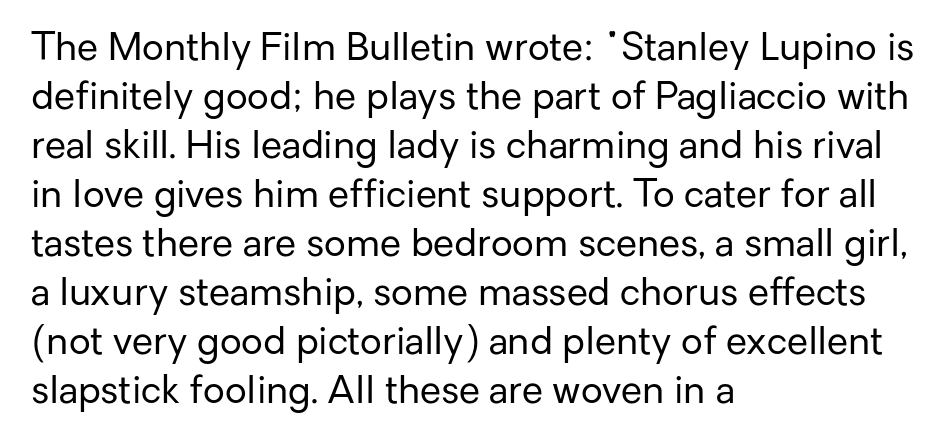
{"serif": "no", "italic": "no", "bold": "no", "weight": "regular", "width": "normal", "stroke_contrast": "low", "x_height": "medium", "monospaced": "no", "underline": "no", "align": "left", "line_spacing": "normal", "line_spacing_ratio": 1.29, "letter_spacing": "normal", "letter_spacing_em": 0.0, "glyph_px": 38}
